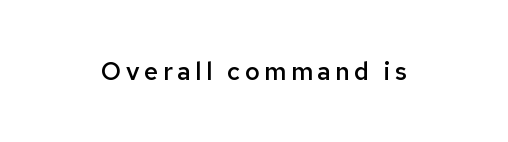
Q: Is the text bold? A: Semi-bold.
Q: Is the text italic (slanted)? A: No, it is upright.
Q: Is the text underlined? A: No.
